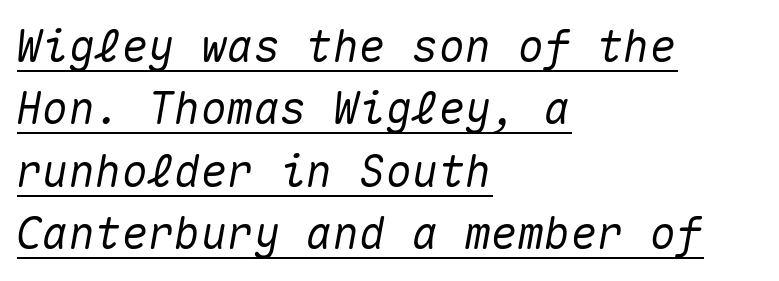
What's the leading like? Ordinary, nothing unusual. You could count columns in this text — the font is strictly monospaced. Quick note: italic. Is the letter spacing exaggerated? No — it looks like the ordinary default. Students, observe the line beneath the letters — that is underlining. Leftover space on each line is placed entirely after the last word.
